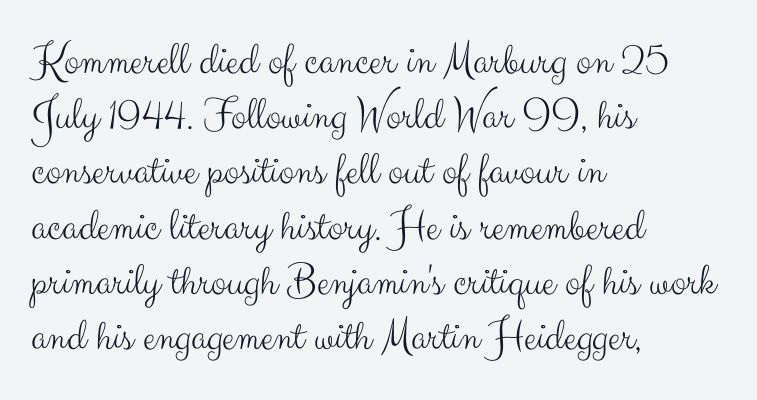
{"serif": "no", "bold": "no", "weight": "light", "width": "normal", "stroke_contrast": "medium", "x_height": "small", "monospaced": "no", "underline": "no", "align": "left", "line_spacing_ratio": 1.2, "letter_spacing": "normal", "letter_spacing_em": 0.0, "glyph_px": 46}
